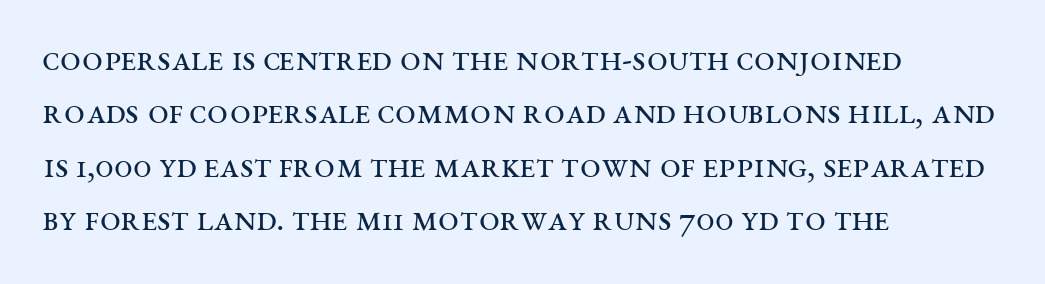
{"serif": "yes", "italic": "no", "bold": "no", "weight": "regular", "width": "wide", "stroke_contrast": "medium", "x_height": "large", "monospaced": "no", "underline": "no", "align": "left", "line_spacing": "normal", "line_spacing_ratio": 1.44, "letter_spacing": "normal", "letter_spacing_em": 0.0, "glyph_px": 37}
